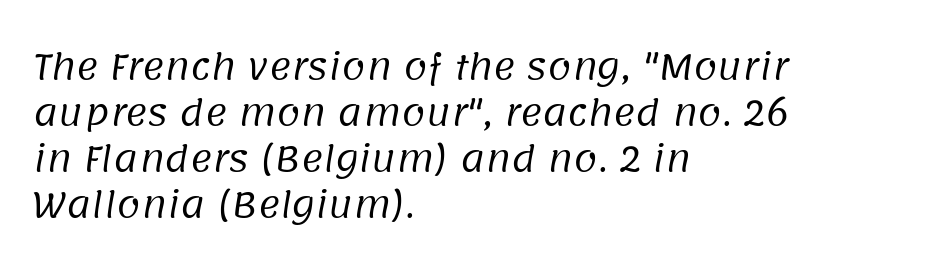
{"serif": "no", "bold": "no", "weight": "regular", "width": "normal", "stroke_contrast": "low", "x_height": "large", "monospaced": "no", "underline": "no", "align": "left", "line_spacing": "normal", "line_spacing_ratio": 1.35, "letter_spacing": "normal", "letter_spacing_em": 0.0, "glyph_px": 34}
